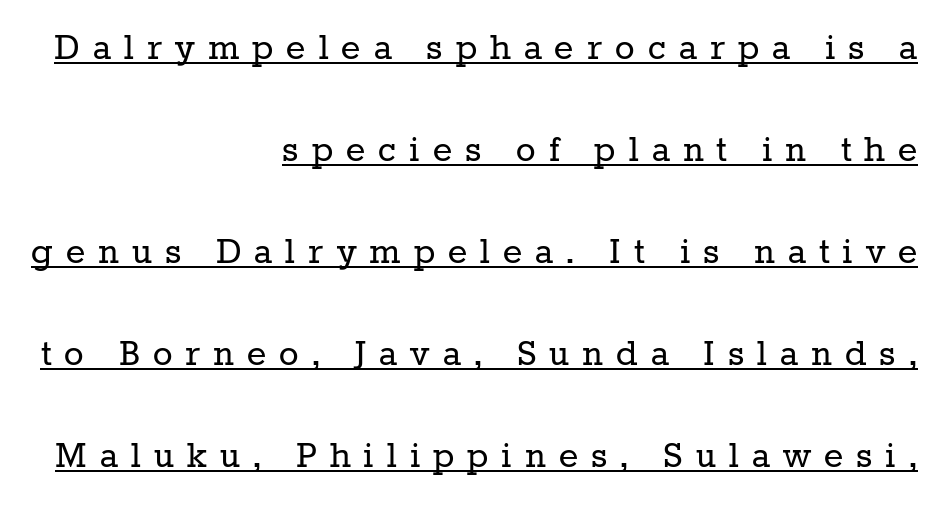
Q: Is the text bold? A: No.
Q: Is the text italic (slanted)? A: No, it is upright.
Q: Is the typeface a serif or a sans-serif typeface? A: Serif.
Q: Is the text underlined? A: Yes.
Q: How is the paragraph aligned? A: Right-aligned.
Q: Is the spacing between letters normal or unusually wide? A: Unusually wide.
Q: Is the spacing between lines tight, normal or loose? A: Loose.
Q: Width (condensed, normal, or wide)? A: Normal.
Q: Stroke contrast? A: Low.
Q: x-height? A: Medium.
Q: Monospaced? A: No.
